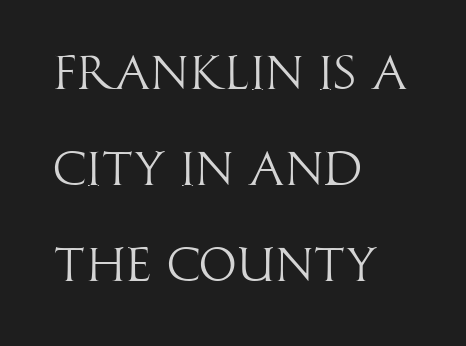
{"serif": "no", "italic": "no", "bold": "no", "weight": "light", "width": "condensed", "stroke_contrast": "high", "x_height": "large", "monospaced": "no", "underline": "no", "align": "left", "line_spacing": "loose", "line_spacing_ratio": 2.0, "letter_spacing": "normal", "letter_spacing_em": 0.0, "glyph_px": 48}
